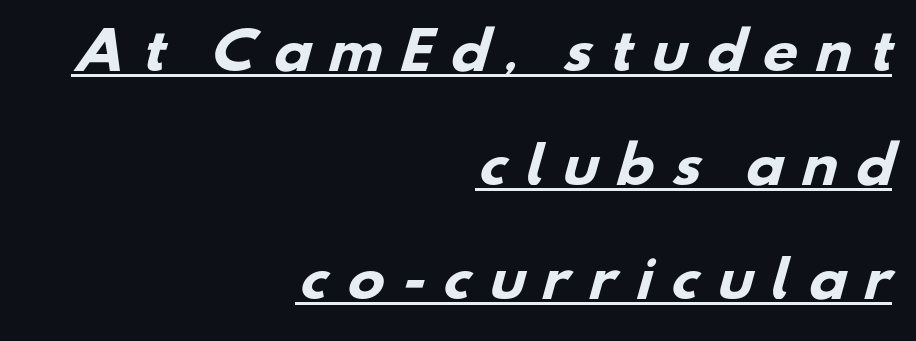
Q: Is the text bold? A: Yes.
Q: Is the typeface a serif or a sans-serif typeface? A: Sans-serif.
Q: Is the text underlined? A: Yes.
Q: How is the paragraph aligned? A: Right-aligned.
Q: Is the spacing between letters normal or unusually wide? A: Unusually wide.
Q: Is the spacing between lines tight, normal or loose? A: Loose.
Q: Width (condensed, normal, or wide)? A: Wide.
Q: Stroke contrast? A: Low.
Q: x-height? A: Small.
Q: Monospaced? A: No.
